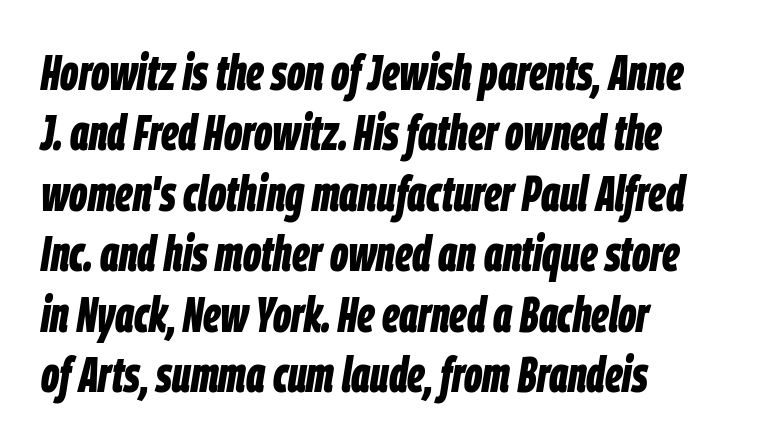
Just letters on the line, the space beneath them empty. The letters are slanted; this is an italic face. Bold? Absolutely — the strokes are thick and heavy. Each letter keeps its own natural width here, so spacing adapts to shape. Nothing unusual about the tracking: characters are spaced as the font intends.
